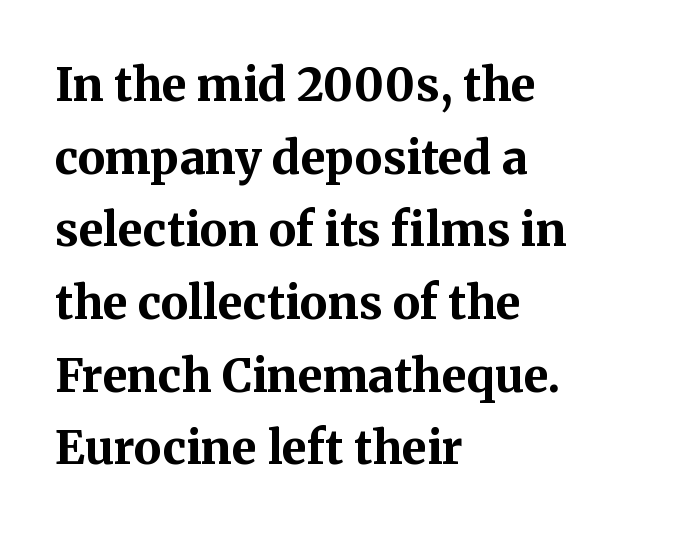
Designer's note — italics off, roman on. The passage shown is typed in a proportional face where columns would drift. Small tapered or slab feet sit at the stroke ends, so this counts as serif. A bare baseline throughout the passage. The letters are bold, with thick, heavy strokes.
